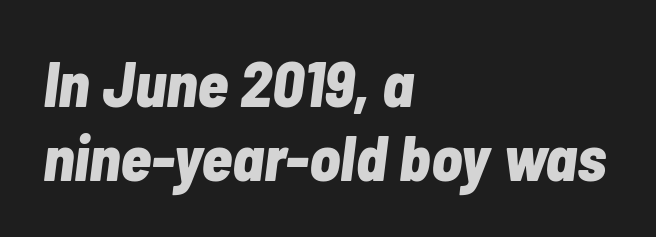
The image shows 64 px bold, condensed type, italic (leaning right); set left-aligned, tight line spacing (1.15x), normal letter spacing, not underlined; low stroke contrast and a medium x-height.
